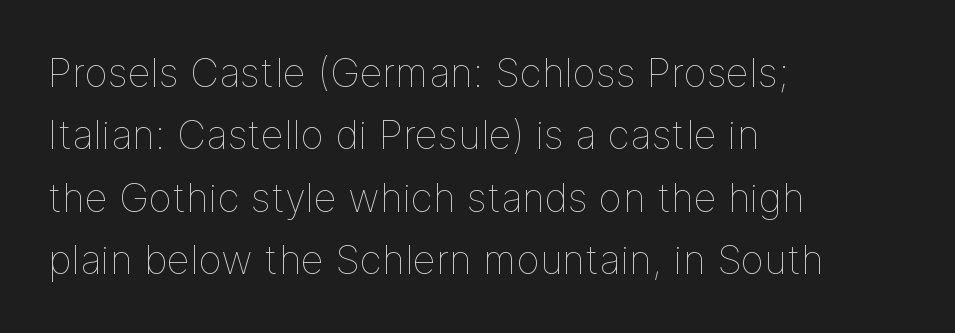
If you drew a ruler down the left edge, every line would touch it. Words appear dense and cohesive because spacing is normal. Only glyphs here, with clear space below each row. Is the stroke heavy? The answer is a plain regular-or-lighter. Ascenders rise straight up at ninety degrees.
